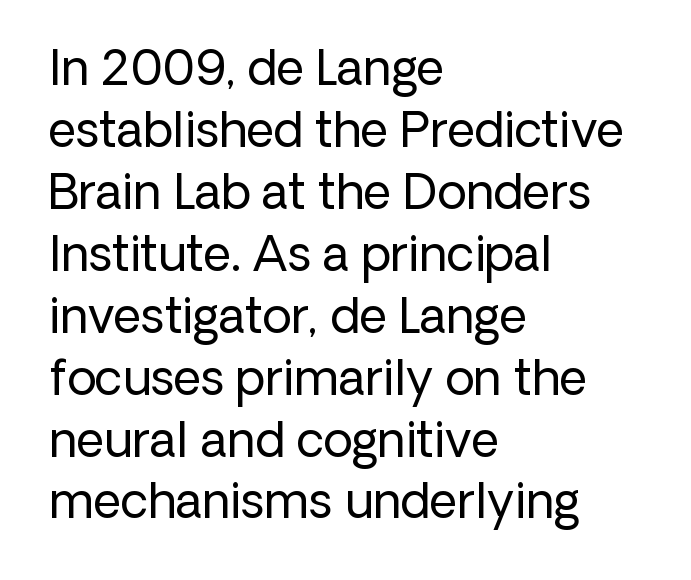
Q: Is the text bold? A: No.
Q: Is the text italic (slanted)? A: No, it is upright.
Q: Is the typeface a serif or a sans-serif typeface? A: Sans-serif.
Q: Is the text underlined? A: No.
Q: How is the paragraph aligned? A: Left-aligned.
Q: Is the spacing between letters normal or unusually wide? A: Normal.
Q: Is the spacing between lines tight, normal or loose? A: Normal.
Q: Width (condensed, normal, or wide)? A: Normal.
Q: Stroke contrast? A: Low.
Q: x-height? A: Medium.
Q: Monospaced? A: No.
